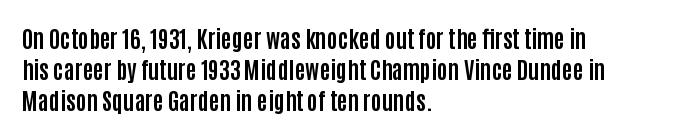
The image shows 23 px bold type, upright; set left-aligned, normal line spacing (1.35x), normal letter spacing, not underlined.
